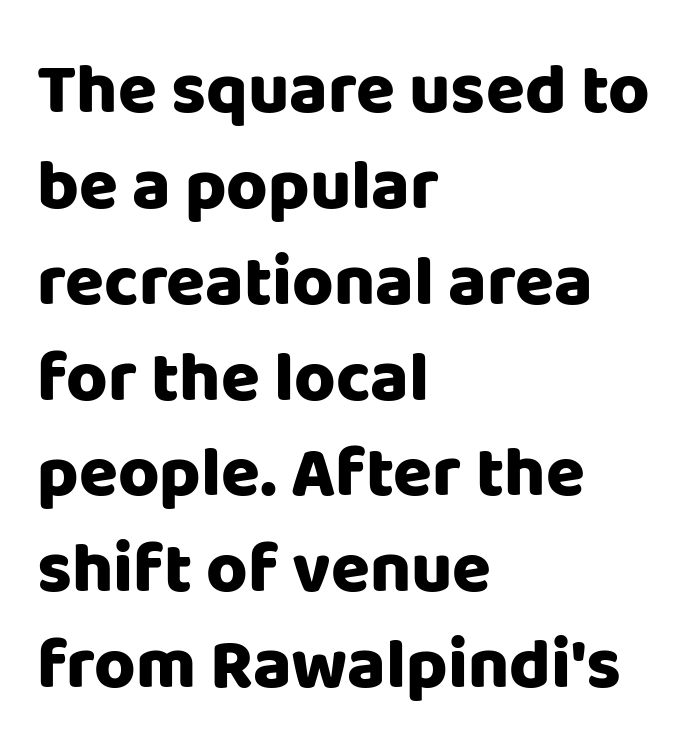
Think of a printed novel: that variable character pitch is what you see here. This is the regular roman posture of the typeface. This sample uses plain, unmodified letter spacing. The gap between lines stays unmarked. As a designer I'd log this as weight 700, bold. The vertical gap from one line to the next is medium.
